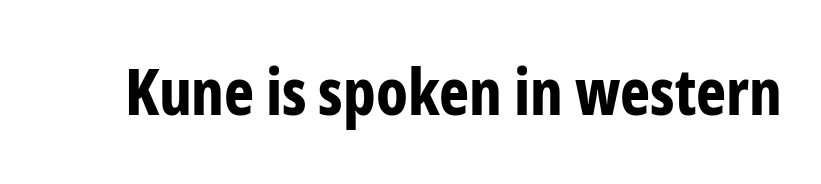
The lettering stays uniformly vertical, giving the passage a roman look. Serif or sans? Sans — the stroke terminals are bare. I'd describe the lettering as bold — thick and assertive. Caption: standard tracking, unaltered.
